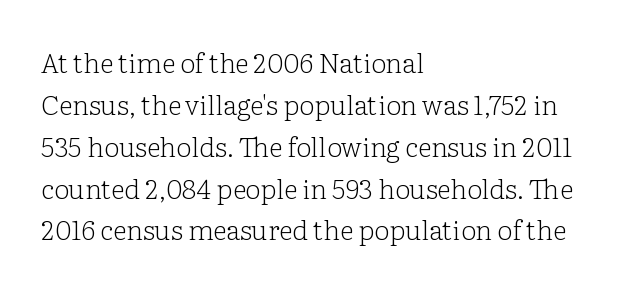
The image shows 27 px text type, upright; set left-aligned, normal line spacing (1.55x), normal letter spacing, not underlined.
